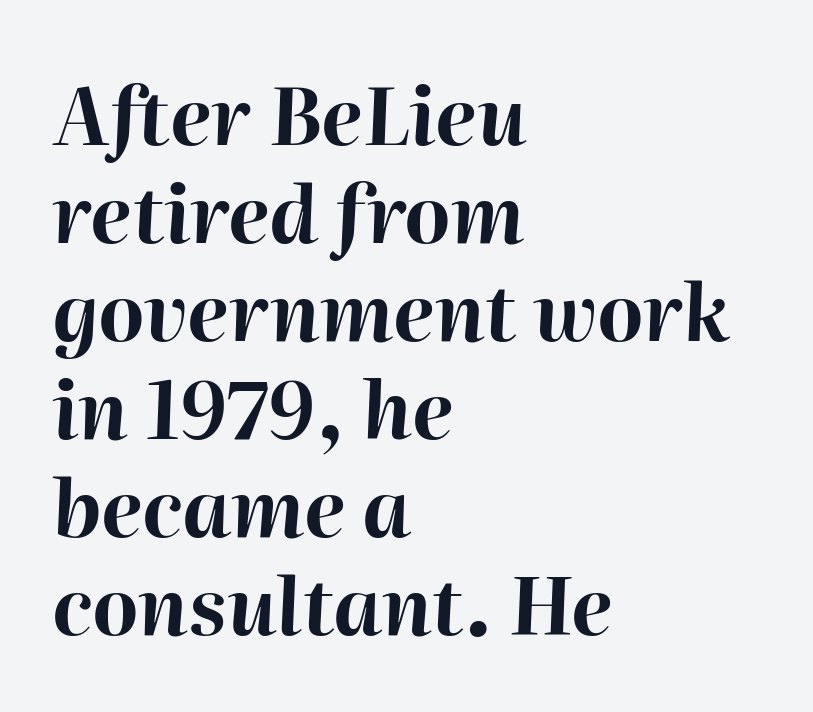
The image shows 79 px bold type, italic (leaning right); set left-aligned, line spacing 1.24x, normal letter spacing, not underlined; high stroke contrast and a medium x-height.
